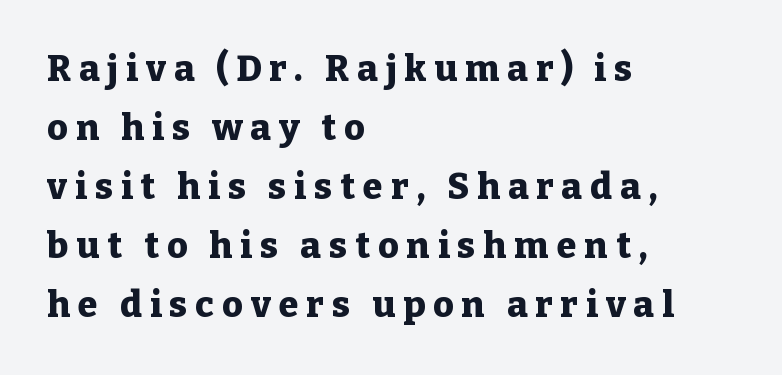
Check under the words: just untouched page. These lines sit exactly where default settings would place them. Thick stems and heavy bowls — unmistakably bold. Do the characters align in a grid? No, the font is proportional.
